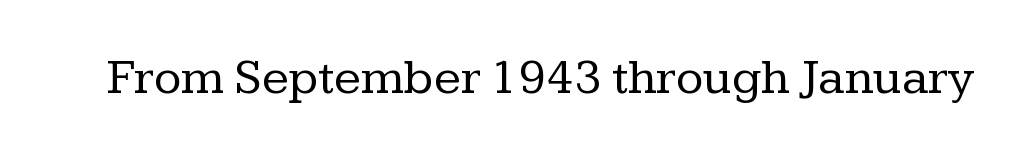
{"serif": "yes", "italic": "no", "bold": "no", "weight": "regular", "width": "normal", "stroke_contrast": "low", "x_height": "medium", "monospaced": "no", "underline": "no", "letter_spacing": "normal", "letter_spacing_em": 0.0, "glyph_px": 50}
